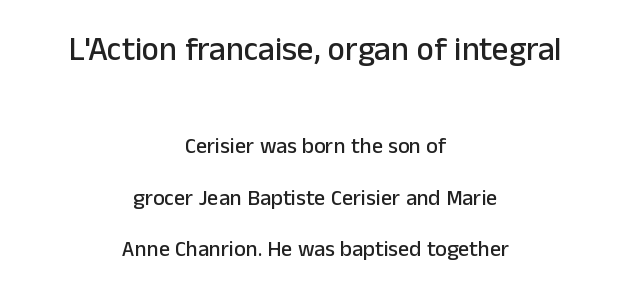
Classification — sans serif. The space beneath each line is pristine and unruled. Posture: upright roman. Teacher's note: observe the equal gaps on both sides — that is centered alignment. Airy leading.
